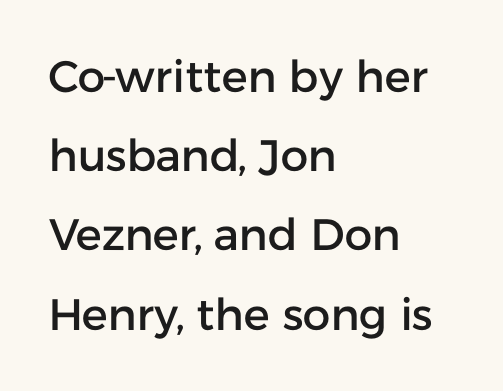
I'd call this a sans setting — the letters go barefoot. This is roman type, the default non-slanted kind. Proportional: the letters do not fall into vertical columns. Descender tails drop into unmarked territory. The horizontal fit of the characters is conventional and even.
